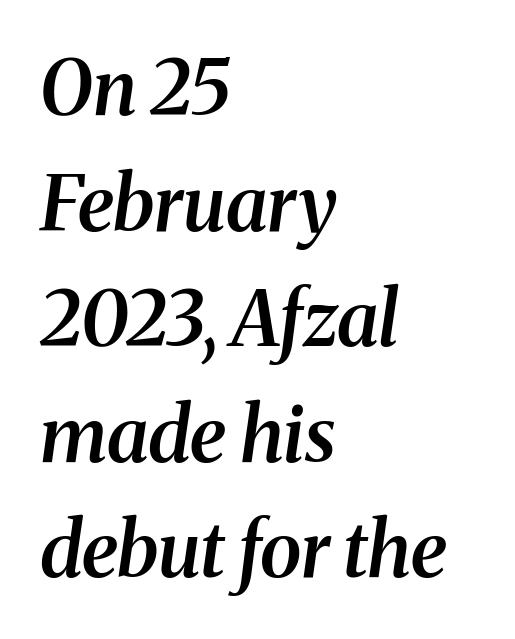
The image shows 76 px semibold serif type, italic (leaning right); set left-aligned, normal line spacing (1.52x), normal letter spacing, not underlined; medium stroke contrast and a medium x-height.
